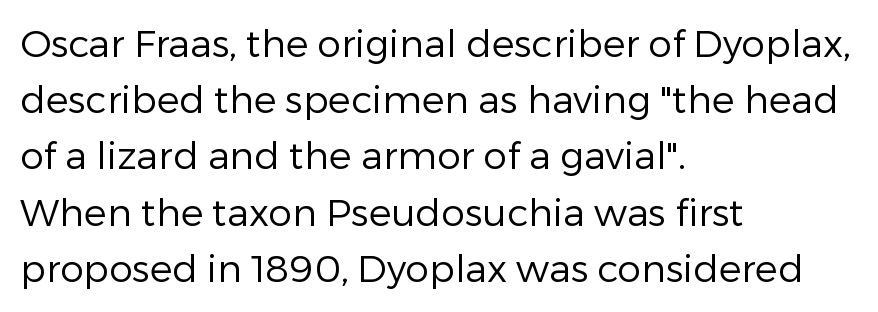
A roman cut, with each character standing at attention. The paragraph has a hard left edge and a soft right edge. This is not heavy type; no bold has been used. There is no visible air inserted between adjacent glyphs. Underline: absent. Notice how descenders clear the ascenders below comfortably — that's standard leading.
